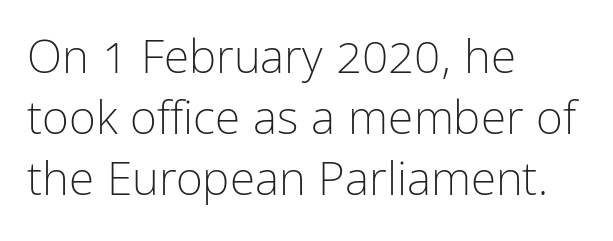
Think of a printed novel: that variable character pitch is what you see here. No feet cap the strokes, marking this as sans-serif type. Words appear dense and cohesive because spacing is normal. In terms of leading, this rendering sits right in the middle. Every character sits straight up, as roman type does.
